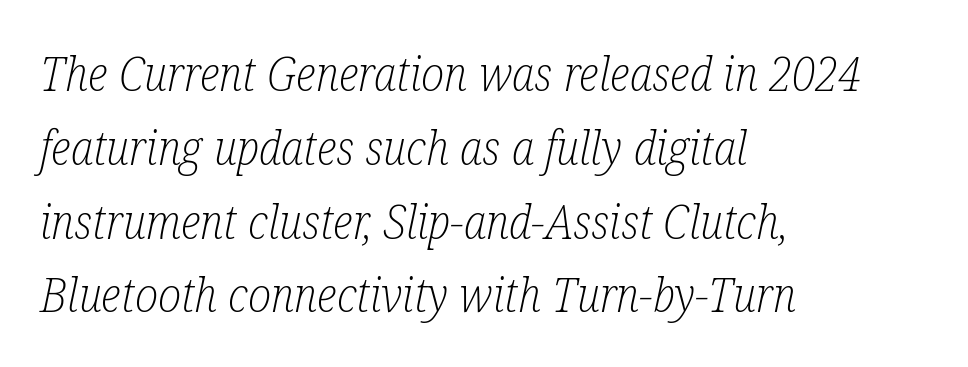
Q: Is the text bold? A: No.
Q: Is the text italic (slanted)? A: Yes, it leans right by about 12 degrees.
Q: Is the typeface a serif or a sans-serif typeface? A: Serif.
Q: Is the text underlined? A: No.
Q: How is the paragraph aligned? A: Left-aligned.
Q: Is the spacing between letters normal or unusually wide? A: Normal.
Q: Is the spacing between lines tight, normal or loose? A: Normal.
Q: Width (condensed, normal, or wide)? A: Condensed.
Q: Stroke contrast? A: Low.
Q: x-height? A: Medium.
Q: Monospaced? A: No.
